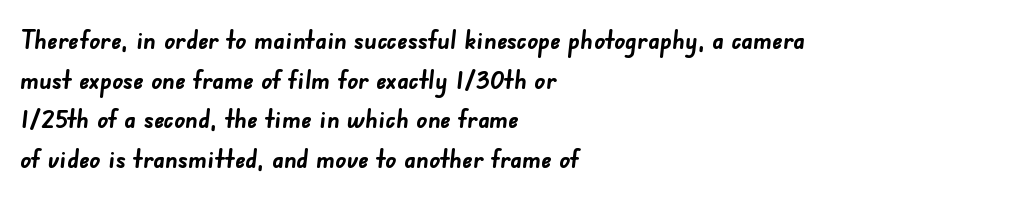
Q: Is the text bold? A: Yes.
Q: Is the text underlined? A: No.
Q: How is the paragraph aligned? A: Left-aligned.
Q: Is the spacing between letters normal or unusually wide? A: Normal.
Q: Is the spacing between lines tight, normal or loose? A: Normal.
